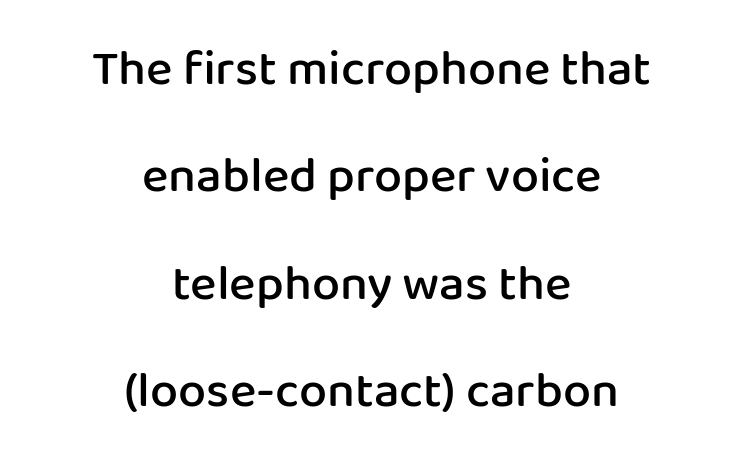
Q: Is the text bold? A: Semi-bold.
Q: Is the text italic (slanted)? A: No, it is upright.
Q: Is the typeface a serif or a sans-serif typeface? A: Sans-serif.
Q: Is the text underlined? A: No.
Q: How is the paragraph aligned? A: Centered.
Q: Is the spacing between letters normal or unusually wide? A: Normal.
Q: Is the spacing between lines tight, normal or loose? A: Loose.
Q: Width (condensed, normal, or wide)? A: Normal.
Q: Stroke contrast? A: Low.
Q: x-height? A: Medium.
Q: Monospaced? A: No.
